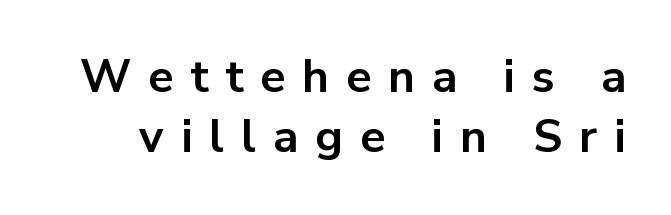
{"serif": "no", "italic": "no", "bold": "yes", "weight": "bold", "width": "normal", "stroke_contrast": "low", "x_height": "medium", "monospaced": "no", "underline": "no", "line_spacing": "normal", "line_spacing_ratio": 1.31, "letter_spacing": "wide", "letter_spacing_em": 0.37, "glyph_px": 46}
